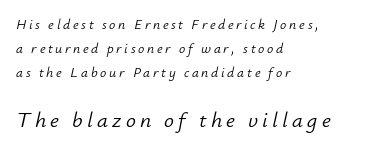
Q: Is the text bold? A: No.
Q: Is the text italic (slanted)? A: Yes, it leans right by about 12 degrees.
Q: Is the text underlined? A: No.
Q: How is the paragraph aligned? A: Left-aligned.
Q: Which block of text is set in a larger size, the first (top) or the second (bottom)? A: The second (bottom) one.
